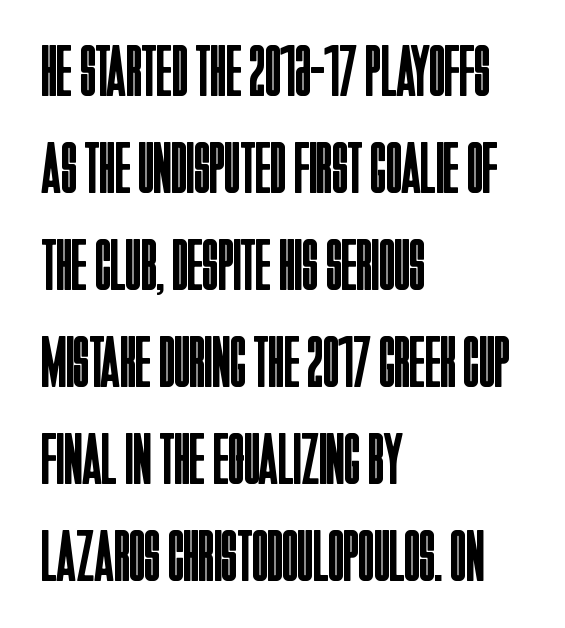
Is there any slant? The stems are plumb. Weight: not bold — regular or lighter. Default kerning and tracking; the words read as compact shapes. Plain, unruled lines of type. Visually the block forms a straight wall on the left and a jagged coastline on the right.
